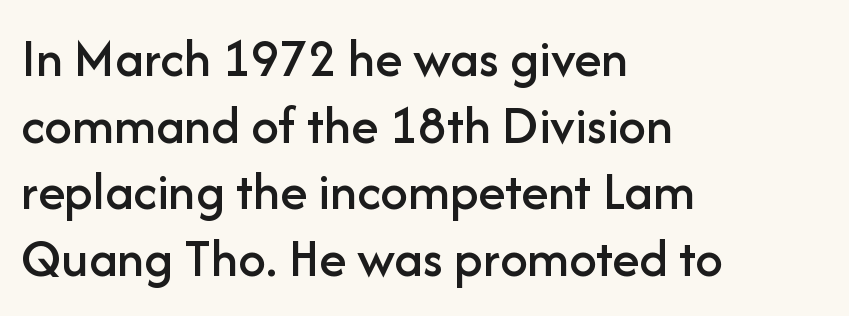
Q: Is the text italic (slanted)? A: No, it is upright.
Q: Is the typeface a serif or a sans-serif typeface? A: Sans-serif.
Q: Is the text underlined? A: No.
Q: How is the paragraph aligned? A: Left-aligned.
Q: Is the spacing between letters normal or unusually wide? A: Normal.
Q: Width (condensed, normal, or wide)? A: Normal.
Q: Stroke contrast? A: Low.
Q: x-height? A: Medium.
Q: Monospaced? A: No.
